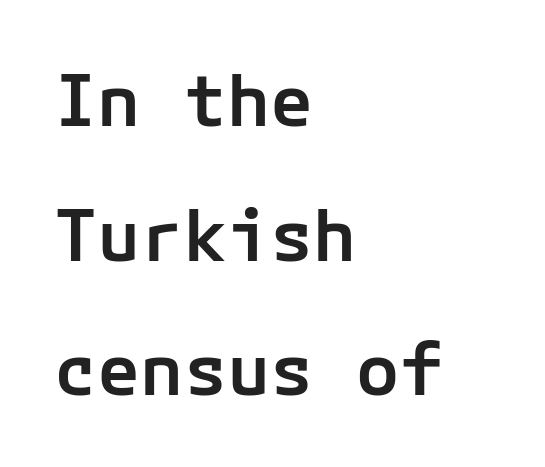
Quick note: not italic, upright. Left-aligned paragraph, ragged on the right. In terms of letterform style, serifs are entirely absent. Honestly, there is no underline to notice here at all. The strokes are fattened partway — semibold, not bold.
